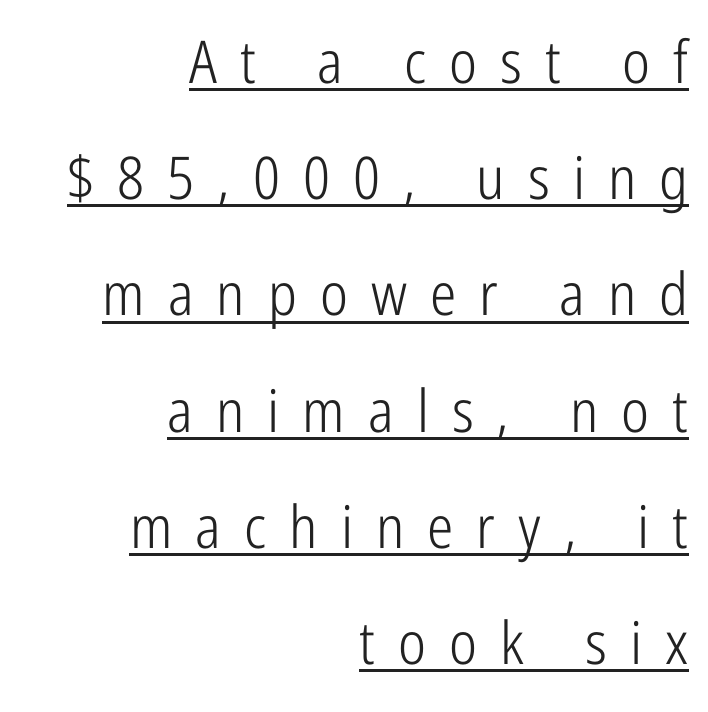
Q: Is the text bold? A: No.
Q: Is the text italic (slanted)? A: No, it is upright.
Q: Is the typeface a serif or a sans-serif typeface? A: Sans-serif.
Q: Is the text underlined? A: Yes.
Q: How is the paragraph aligned? A: Right-aligned.
Q: Is the spacing between letters normal or unusually wide? A: Unusually wide.
Q: Is the spacing between lines tight, normal or loose? A: Loose.
Q: Width (condensed, normal, or wide)? A: Condensed.
Q: Stroke contrast? A: Low.
Q: x-height? A: Medium.
Q: Monospaced? A: No.
